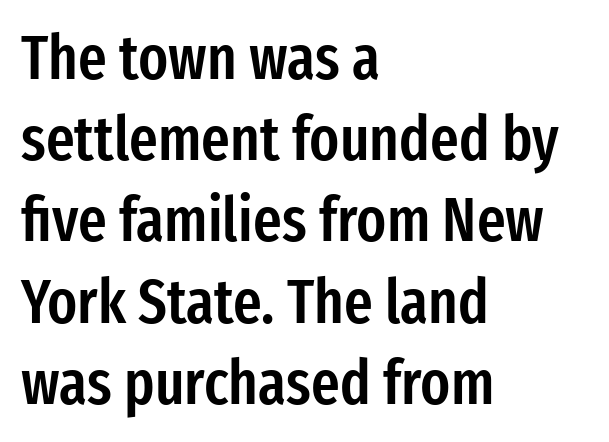
Q: Is the text bold? A: Semi-bold.
Q: Is the text italic (slanted)? A: No, it is upright.
Q: Is the typeface a serif or a sans-serif typeface? A: Sans-serif.
Q: Is the text underlined? A: No.
Q: How is the paragraph aligned? A: Left-aligned.
Q: Is the spacing between letters normal or unusually wide? A: Normal.
Q: Is the spacing between lines tight, normal or loose? A: Normal.
Q: Width (condensed, normal, or wide)? A: Condensed.
Q: Stroke contrast? A: Low.
Q: x-height? A: Medium.
Q: Monospaced? A: No.
